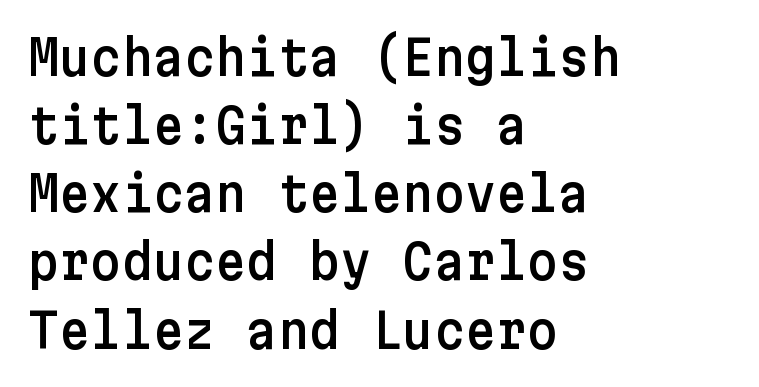
The image shows 48 px sans-serif type, upright; set left-aligned, normal line spacing (1.42x), normal letter spacing, not underlined; low stroke contrast and a medium x-height.
